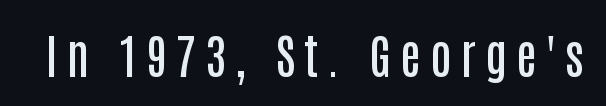
Q: Is the text bold? A: Semi-bold.
Q: Is the text italic (slanted)? A: No, it is upright.
Q: Is the typeface a serif or a sans-serif typeface? A: Sans-serif.
Q: Is the text underlined? A: No.
Q: Is the spacing between letters normal or unusually wide? A: Unusually wide.
Q: Width (condensed, normal, or wide)? A: Condensed.
Q: Stroke contrast? A: Low.
Q: x-height? A: Large.
Q: Monospaced? A: No.
